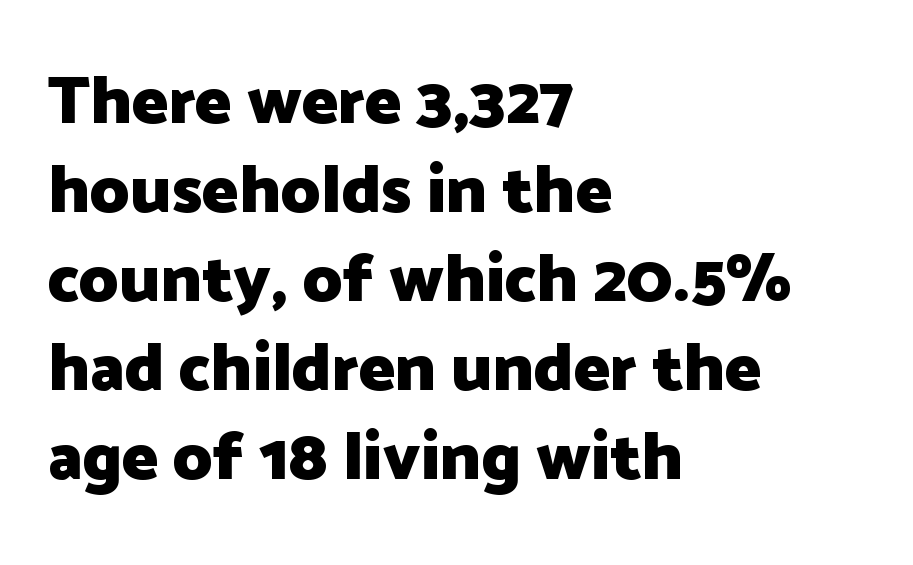
What weight is shown? A full bold with thick strokes. The passage shown is typeset with a sans-serif family. Type without underlining. Horizontal alignment here is leftward, the default for most running prose. Standard letterfit; no display-style spreading of the glyphs.
